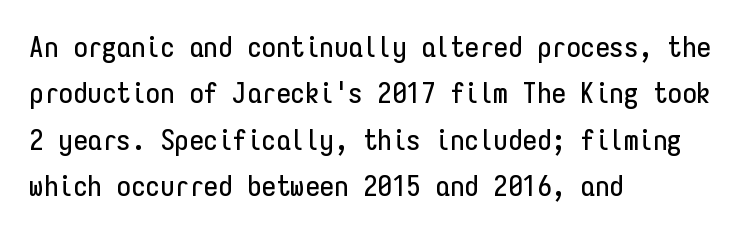
The image shows 29 px condensed sans-serif type, upright, monospaced; set left-aligned, normal line spacing (1.6x), normal letter spacing, not underlined; low stroke contrast and a medium x-height.
